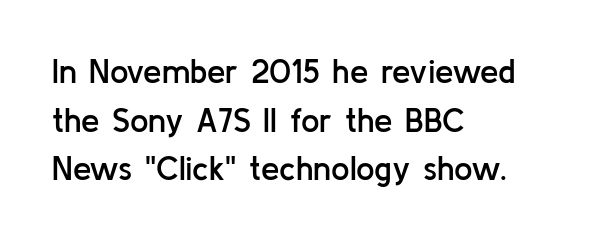
Q: Is the text bold? A: Semi-bold.
Q: Is the text italic (slanted)? A: No, it is upright.
Q: Is the typeface a serif or a sans-serif typeface? A: Sans-serif.
Q: Is the text underlined? A: No.
Q: How is the paragraph aligned? A: Left-aligned.
Q: Is the spacing between letters normal or unusually wide? A: Normal.
Q: Is the spacing between lines tight, normal or loose? A: Normal.
Q: Width (condensed, normal, or wide)? A: Normal.
Q: Stroke contrast? A: Low.
Q: x-height? A: Medium.
Q: Monospaced? A: No.
